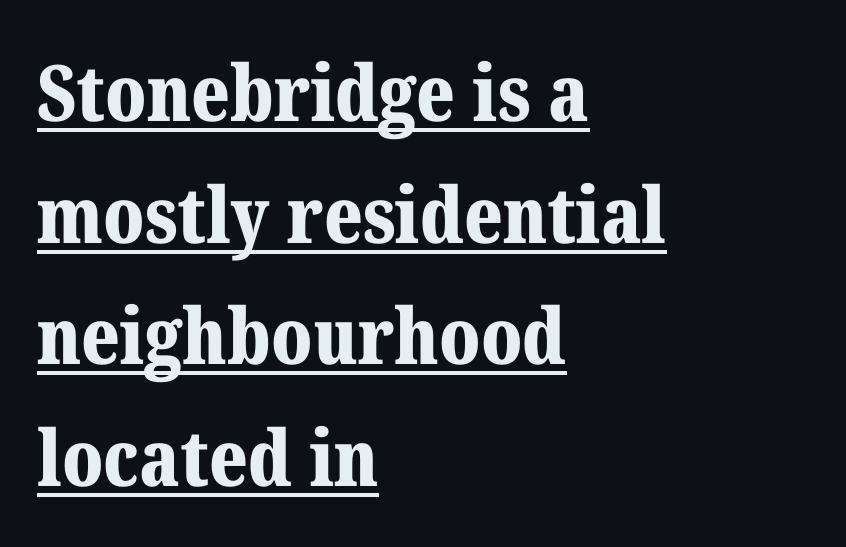
A typesetter would label this face a serif. Varying glyph widths throughout — classic text-font behaviour. Every character sits straight up, as roman type does. This rendering features underlined lettering. The rag falls on the right side of this text block.
